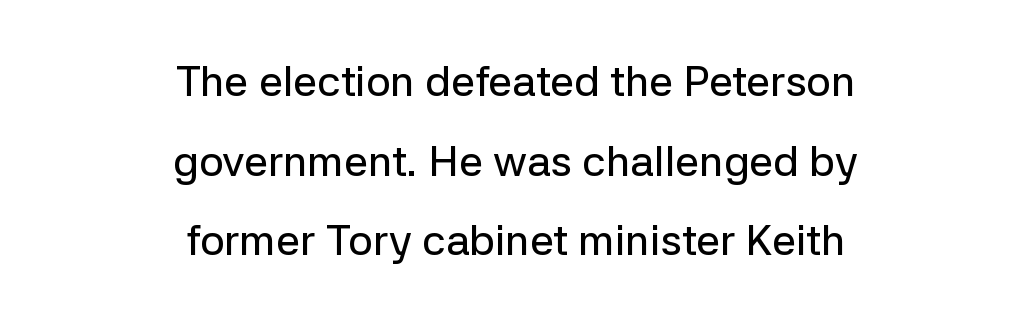
Q: Is the text italic (slanted)? A: No, it is upright.
Q: Is the typeface a serif or a sans-serif typeface? A: Sans-serif.
Q: Is the text underlined? A: No.
Q: How is the paragraph aligned? A: Centered.
Q: Is the spacing between letters normal or unusually wide? A: Normal.
Q: Width (condensed, normal, or wide)? A: Normal.
Q: Stroke contrast? A: Low.
Q: x-height? A: Medium.
Q: Monospaced? A: No.
